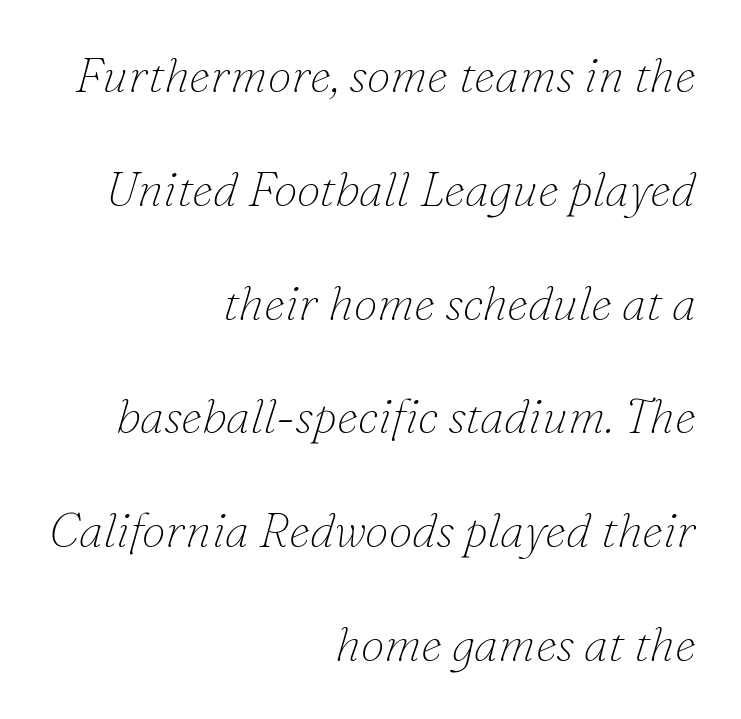
Rule under the text: the space is simply empty. Layout note: lines flush right. The letters advance in unequal steps, a hallmark of proportional type. One glance says open: line gaps are wider than usual. The passage shown is not bold in any degree. What stands out about the letter spacing? Nothing — it is the standard amount.
